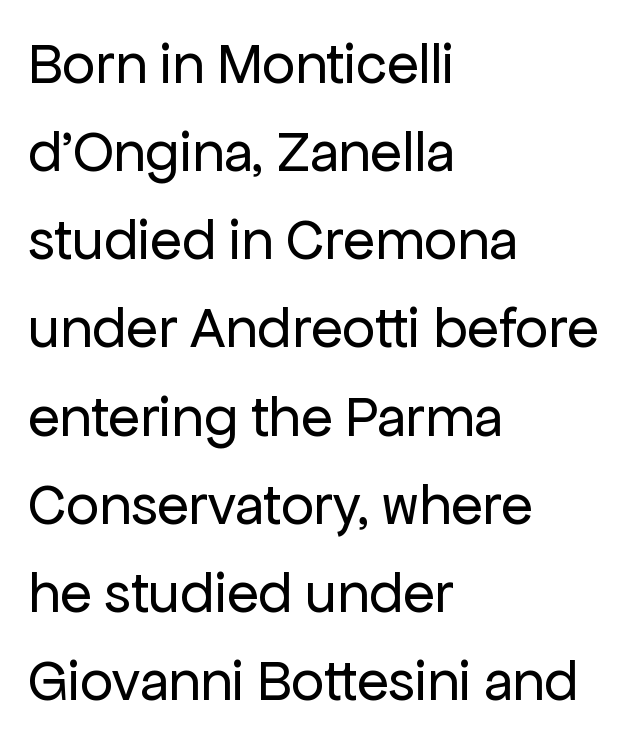
{"serif": "no", "italic": "no", "bold": "no", "weight": "regular", "width": "normal", "stroke_contrast": "low", "x_height": "medium", "monospaced": "no", "underline": "no", "align": "left", "line_spacing": "normal", "line_spacing_ratio": 1.52, "letter_spacing": "normal", "letter_spacing_em": 0.0, "glyph_px": 58}
